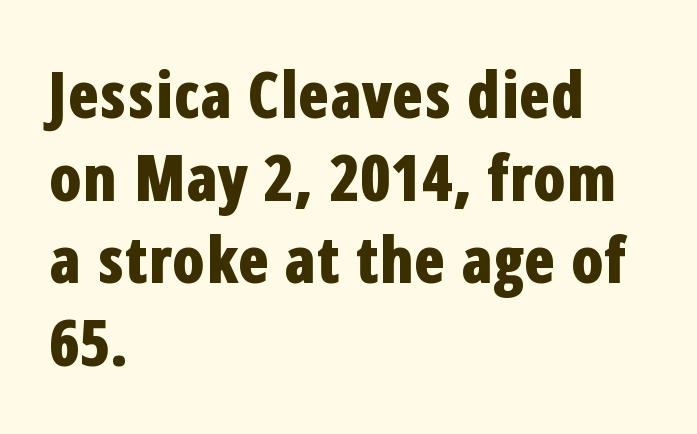
Every row of glyphs begins at an identical x-position on the left. The specimen reads as upright at a glance. The block of text has a typical density, with ordinary space between rows. Looks like regular typesetting: each glyph gets only the width it needs. The characters display no serif detailing; their extremities are plain.
